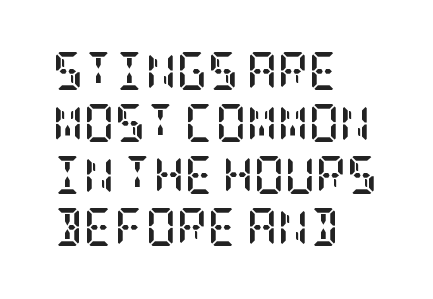
{"serif": "yes", "italic": "no", "bold": "yes", "weight": "semibold", "width": "condensed", "stroke_contrast": "low", "x_height": "large", "underline": "no", "align": "left", "line_spacing": "normal", "line_spacing_ratio": 1.37, "letter_spacing": "normal", "letter_spacing_em": 0.0, "glyph_px": 38}
